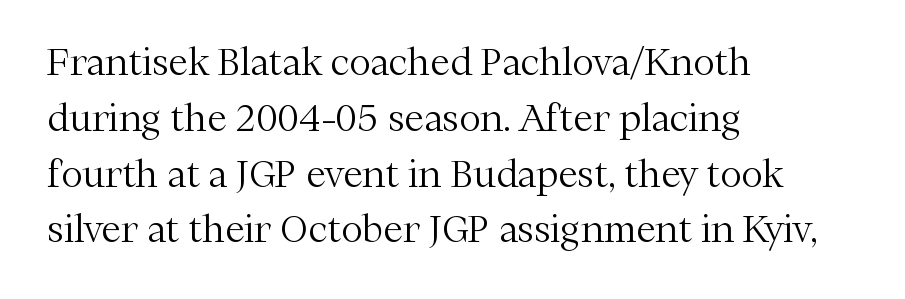
Q: Is the text bold? A: No.
Q: Is the text italic (slanted)? A: No, it is upright.
Q: Is the typeface a serif or a sans-serif typeface? A: Serif.
Q: Is the text underlined? A: No.
Q: How is the paragraph aligned? A: Left-aligned.
Q: Is the spacing between letters normal or unusually wide? A: Normal.
Q: Is the spacing between lines tight, normal or loose? A: Normal.
Q: Width (condensed, normal, or wide)? A: Normal.
Q: Stroke contrast? A: Medium.
Q: x-height? A: Medium.
Q: Monospaced? A: No.
